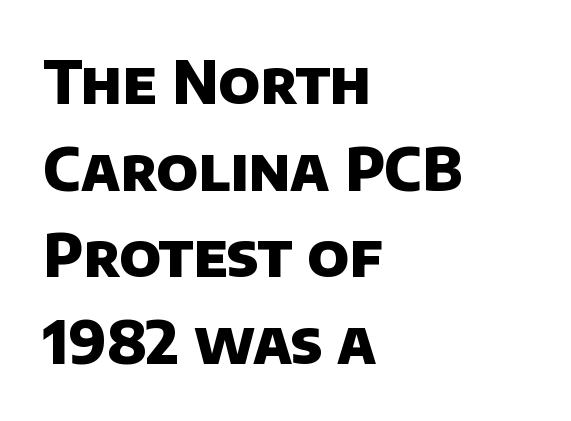
Q: Is the text bold? A: Yes.
Q: Is the typeface a serif or a sans-serif typeface? A: Sans-serif.
Q: Is the text underlined? A: No.
Q: How is the paragraph aligned? A: Left-aligned.
Q: Is the spacing between letters normal or unusually wide? A: Normal.
Q: Is the spacing between lines tight, normal or loose? A: Normal.
Q: Width (condensed, normal, or wide)? A: Normal.
Q: Stroke contrast? A: Low.
Q: x-height? A: Large.
Q: Monospaced? A: No.
